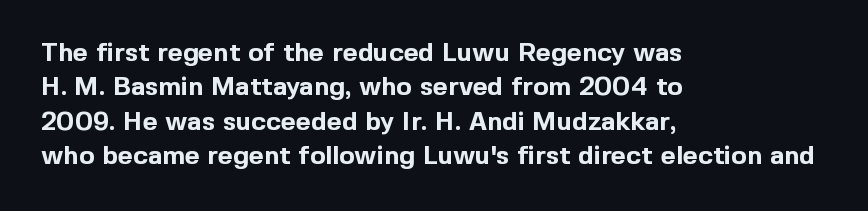
{"italic": "no", "bold": "yes", "underline": "no", "align": "left", "line_spacing": "normal", "line_spacing_ratio": 1.32, "letter_spacing": "normal", "letter_spacing_em": 0.0, "glyph_px": 26}
